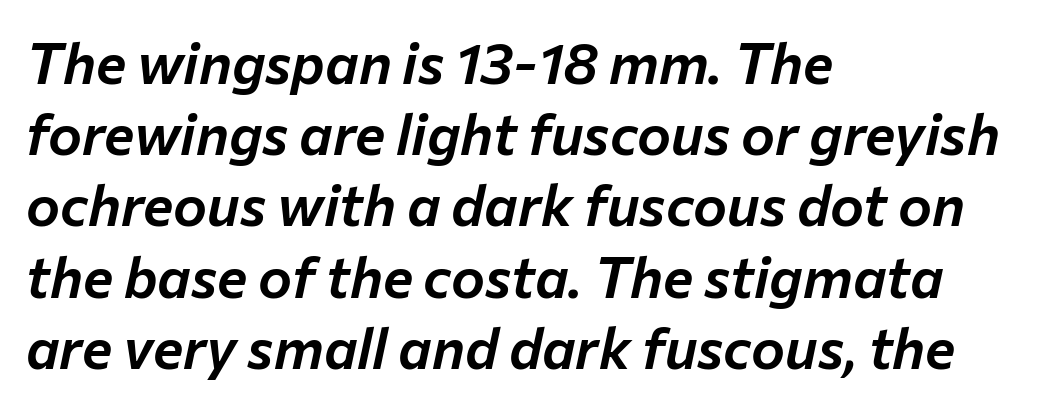
The image shows 57 px text type, italic (leaning right); set left-aligned, normal line spacing (1.25x), normal letter spacing, not underlined; low stroke contrast and a medium x-height.
